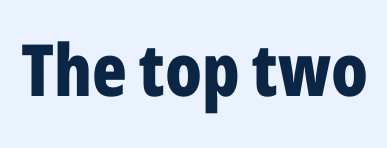
{"serif": "no", "italic": "no", "bold": "yes", "weight": "bold", "width": "condensed", "stroke_contrast": "low", "x_height": "medium", "monospaced": "no", "underline": "no", "letter_spacing": "normal", "letter_spacing_em": 0.0, "glyph_px": 72}
